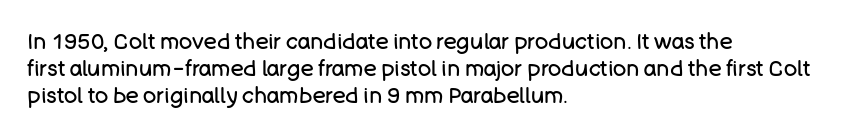
Q: Is the text bold? A: No.
Q: Is the text italic (slanted)? A: No, it is upright.
Q: Is the text underlined? A: No.
Q: How is the paragraph aligned? A: Left-aligned.
Q: Is the spacing between letters normal or unusually wide? A: Normal.
